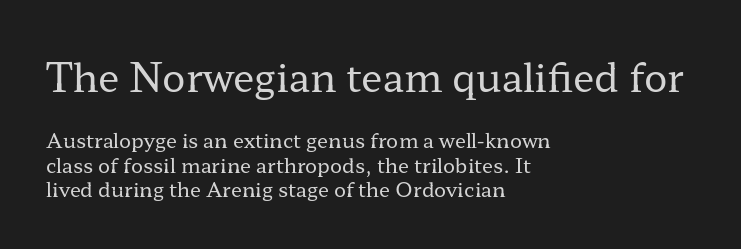
Q: Is the text bold? A: No.
Q: Is the text italic (slanted)? A: No, it is upright.
Q: Is the typeface a serif or a sans-serif typeface? A: Serif.
Q: Is the text underlined? A: No.
Q: How is the paragraph aligned? A: Left-aligned.
Q: Is the spacing between letters normal or unusually wide? A: Normal.
Q: Which block of text is set in a larger size, the first (top) or the second (bottom)? A: The first (top) one.
Q: Width (condensed, normal, or wide)? A: Wide.
Q: Stroke contrast? A: Low.
Q: x-height? A: Medium.
Q: Monospaced? A: No.
